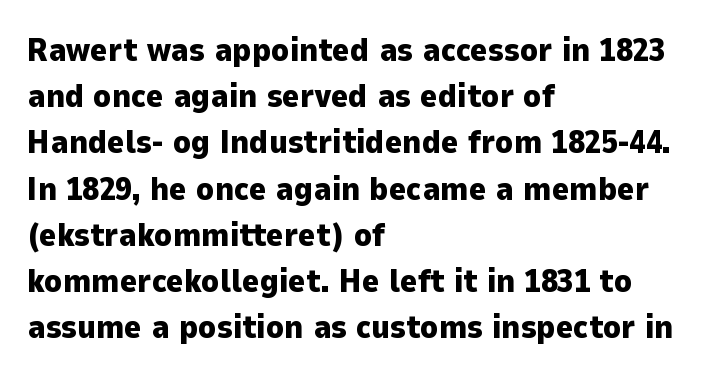
The image shows 33 px heavy sans-serif type, upright; set left-aligned, normal line spacing (1.4x), normal letter spacing, not underlined; low stroke contrast and a medium x-height.
